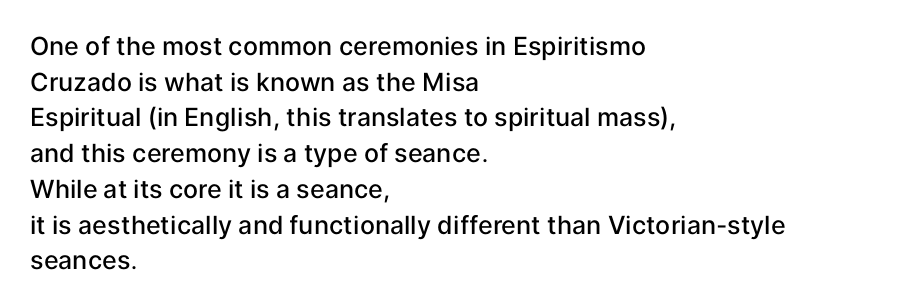
The vertical gap from one line to the next is medium. Which margin do the lines hug? The left one — the right edge is uneven. If you drew a line through each stem, it would be perfectly vertical. Has an underline been added? It has not.
